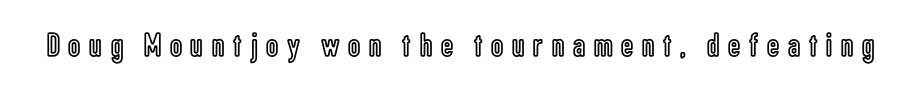
{"italic": "no", "width": "condensed", "x_height": "medium", "monospaced": "no", "underline": "no", "letter_spacing": "wide", "letter_spacing_em": 0.26, "glyph_px": 34}
